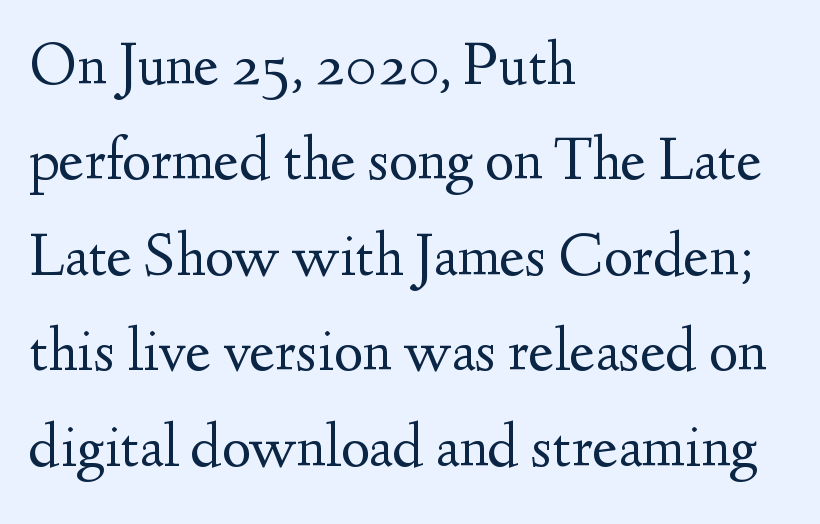
Q: Is the text bold? A: No.
Q: Is the text italic (slanted)? A: No, it is upright.
Q: Is the typeface a serif or a sans-serif typeface? A: Serif.
Q: Is the text underlined? A: No.
Q: How is the paragraph aligned? A: Left-aligned.
Q: Is the spacing between letters normal or unusually wide? A: Normal.
Q: Is the spacing between lines tight, normal or loose? A: Normal.
Q: Width (condensed, normal, or wide)? A: Normal.
Q: Stroke contrast? A: Medium.
Q: x-height? A: Small.
Q: Monospaced? A: No.
